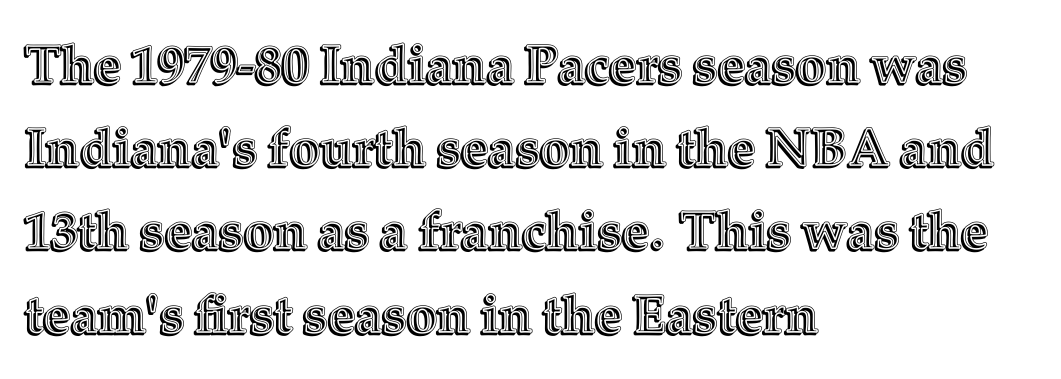
Visually the block forms a straight wall on the left and a jagged coastline on the right. These lines keep a tight, regular rhythm from letter to letter. Line spacing here is normal. Words float on clear page, feet unadorned. Posture: straight, roman, zero tilt.
